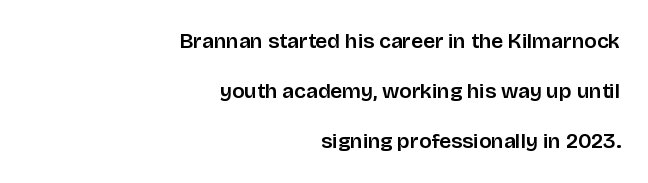
{"italic": "no", "underline": "no", "align": "right", "line_spacing": "loose", "line_spacing_ratio": 2.39, "letter_spacing": "normal", "letter_spacing_em": 0.0, "glyph_px": 21}
